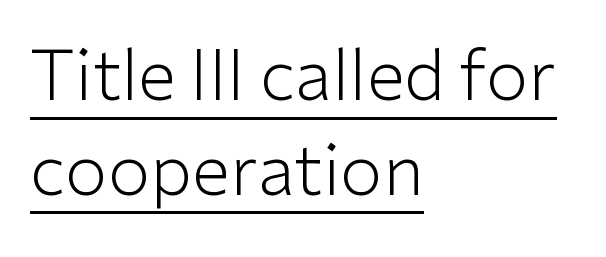
Stroke mass is kept to a normal reading level or below. No extra tracking has been applied to these lines. The lines sit at an ordinary, default distance from one another. Grotesque or geometric, the face here clearly has no serifs.
